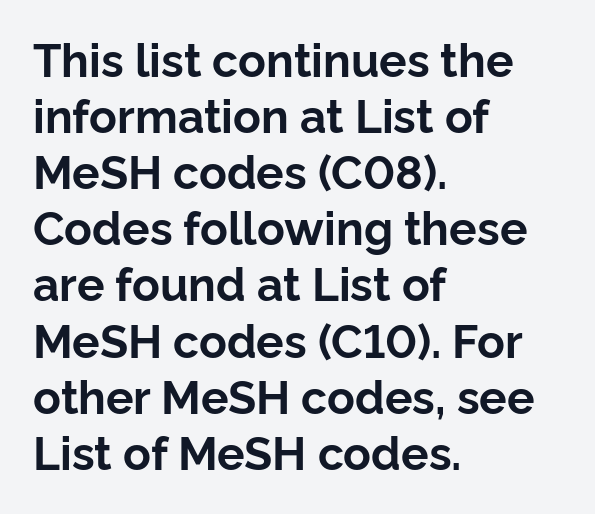
Q: Is the text bold? A: Yes.
Q: Is the text italic (slanted)? A: No, it is upright.
Q: Is the typeface a serif or a sans-serif typeface? A: Sans-serif.
Q: Is the text underlined? A: No.
Q: How is the paragraph aligned? A: Left-aligned.
Q: Is the spacing between letters normal or unusually wide? A: Normal.
Q: Width (condensed, normal, or wide)? A: Normal.
Q: Stroke contrast? A: Low.
Q: x-height? A: Medium.
Q: Monospaced? A: No.
